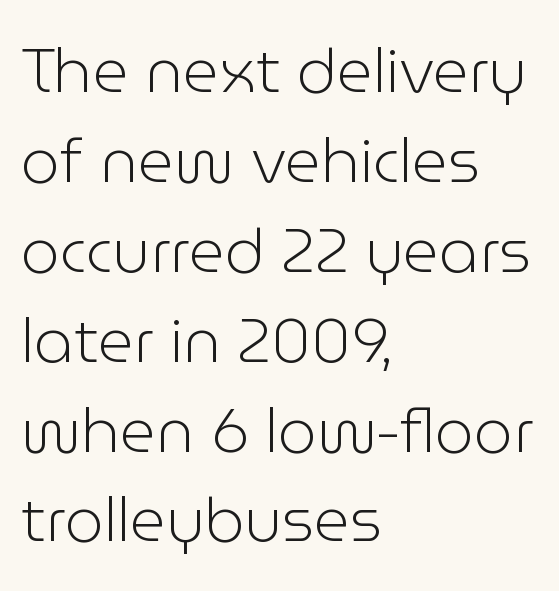
Q: Is the text bold? A: No.
Q: Is the text italic (slanted)? A: No, it is upright.
Q: Is the typeface a serif or a sans-serif typeface? A: Sans-serif.
Q: Is the text underlined? A: No.
Q: How is the paragraph aligned? A: Left-aligned.
Q: Is the spacing between letters normal or unusually wide? A: Normal.
Q: Is the spacing between lines tight, normal or loose? A: Normal.
Q: Width (condensed, normal, or wide)? A: Normal.
Q: Stroke contrast? A: Low.
Q: x-height? A: Medium.
Q: Monospaced? A: No.
